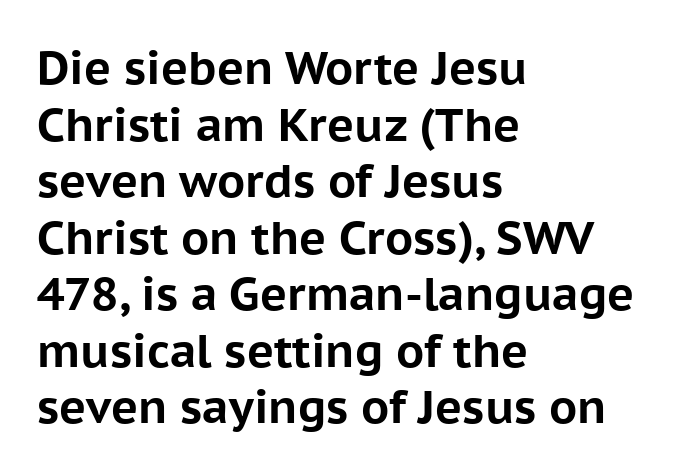
{"serif": "no", "italic": "no", "bold": "yes", "weight": "bold", "width": "normal", "stroke_contrast": "low", "x_height": "medium", "monospaced": "no", "underline": "no", "align": "left", "line_spacing_ratio": 1.23, "letter_spacing": "normal", "letter_spacing_em": 0.0, "glyph_px": 46}
